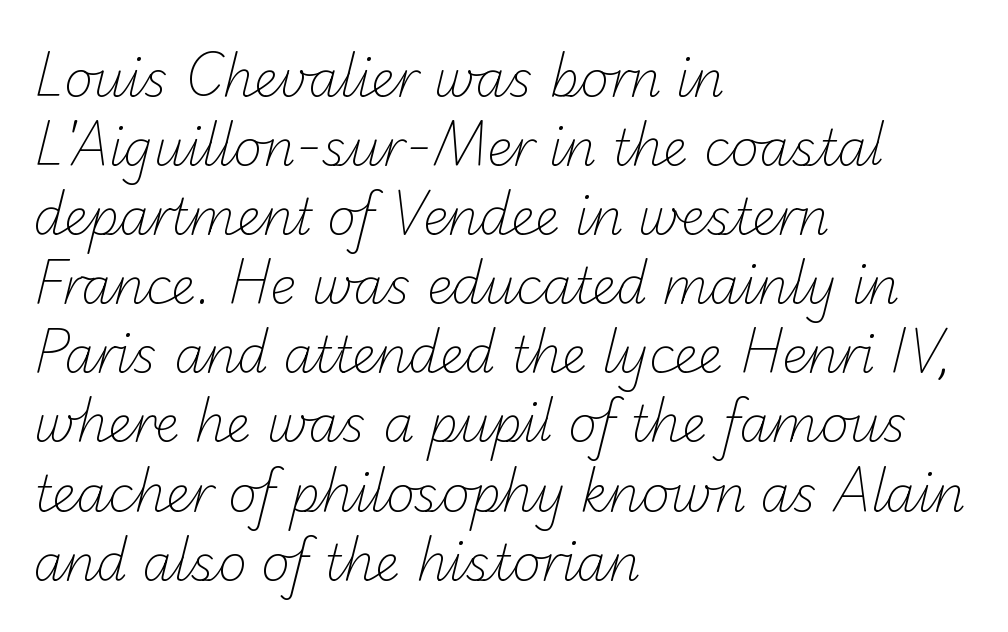
Q: Is the text bold? A: No.
Q: Is the typeface a serif or a sans-serif typeface? A: Sans-serif.
Q: Is the text underlined? A: No.
Q: How is the paragraph aligned? A: Left-aligned.
Q: Is the spacing between letters normal or unusually wide? A: Normal.
Q: Is the spacing between lines tight, normal or loose? A: Normal.
Q: Width (condensed, normal, or wide)? A: Normal.
Q: Stroke contrast? A: Low.
Q: x-height? A: Small.
Q: Monospaced? A: No.
